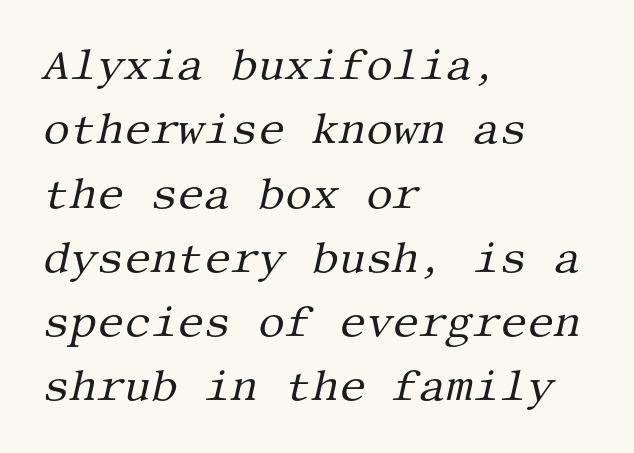
The font family rendered here belongs to the serif group. Compared with ordinary roman type, these characters are visibly tilted. The gaps between neighbouring characters are ordinary and unremarkable. Which margin do the lines hug? The left one — the right edge is uneven.
